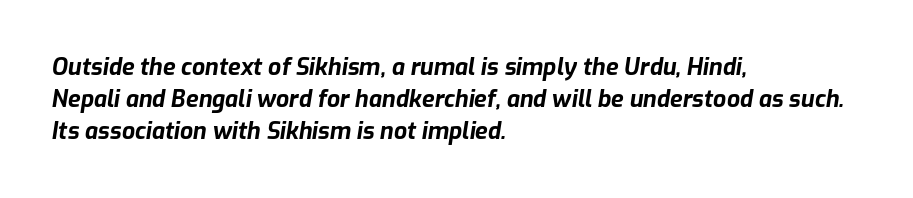
Style check: oblique. These lines stack with their left ends in a neat column. Default kerning and tracking; the words read as compact shapes. Line spacing here is normal.
